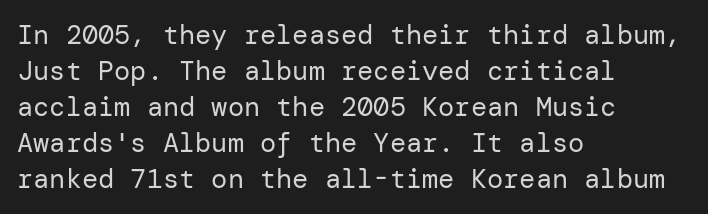
{"italic": "no", "bold": "no", "underline": "no", "align": "left", "line_spacing": "normal", "line_spacing_ratio": 1.33, "letter_spacing": "normal", "letter_spacing_em": 0.0, "glyph_px": 27}
